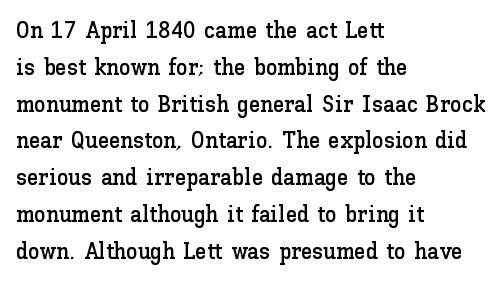
Every character sits straight up, as roman type does. Where is the straight margin? On the left. The rendering uses a moderate line-height, typical for paragraphs. Just letters on the line, the space beneath them empty. Compared with typical body copy, the letter spacing here is the same.
